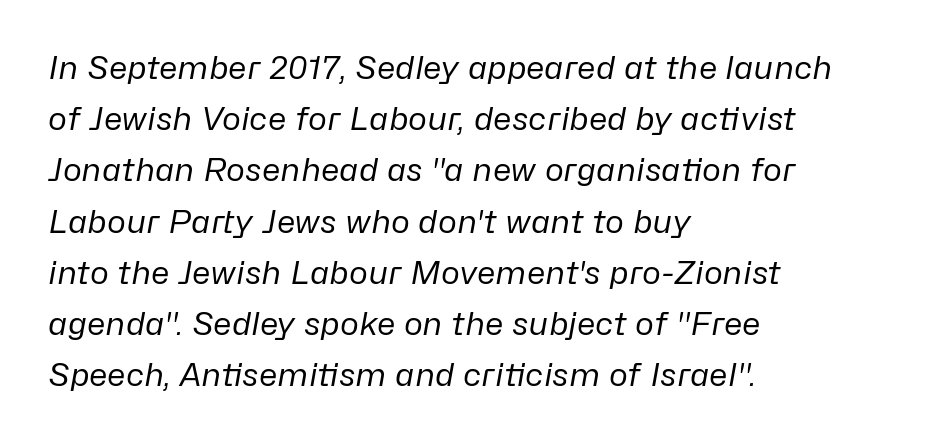
{"italic": "yes", "lean": "right", "slant_degrees": 10, "bold": "no", "weight": "regular", "width": "normal", "stroke_contrast": "low", "x_height": "medium", "monospaced": "no", "underline": "no", "align": "left", "line_spacing": "normal", "line_spacing_ratio": 1.6, "letter_spacing": "normal", "letter_spacing_em": 0.0, "glyph_px": 32}
